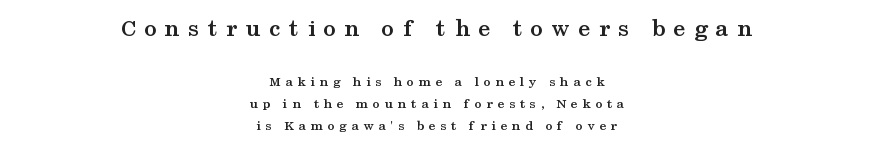
{"italic": "no", "bold": "yes", "underline": "no", "align": "center", "line_spacing": "normal", "line_spacing_ratio": 1.54, "letter_spacing": "wide", "letter_spacing_em": 0.33, "larger_block": "first", "size_ratio": 1.79, "glyph_px": 25}
